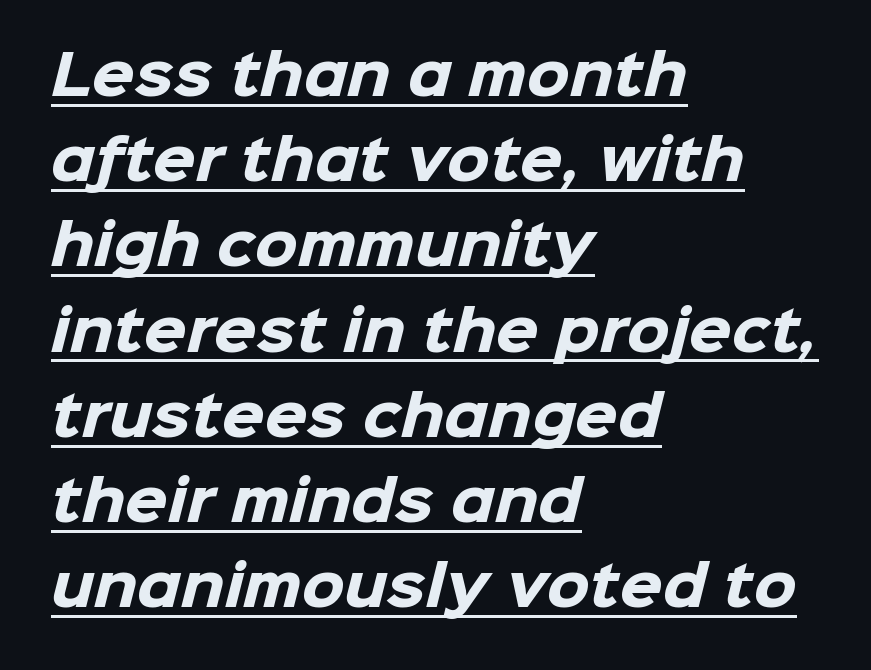
The image shows 55 px heavy sans-serif type; set left-aligned, normal line spacing (1.55x), normal letter spacing, underlined; low stroke contrast and a medium x-height.
